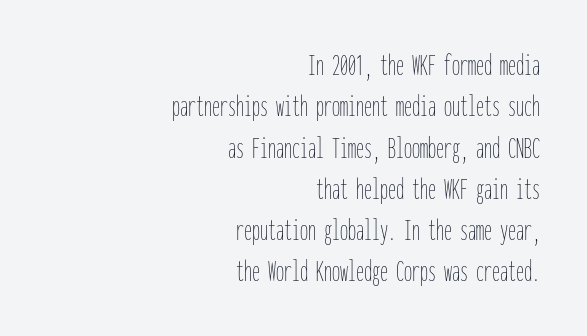
{"italic": "no", "bold": "no", "weight": "thin", "width": "condensed", "stroke_contrast": "low", "x_height": "medium", "monospaced": "yes", "underline": "no", "align": "right", "line_spacing": "normal", "line_spacing_ratio": 1.29, "letter_spacing": "normal", "letter_spacing_em": 0.0, "glyph_px": 32}
